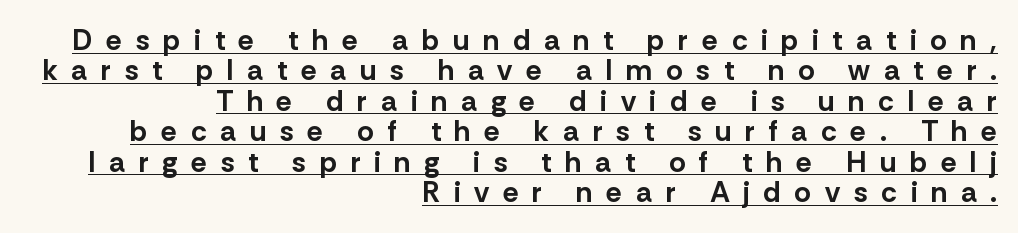
You can tell from the bare stems that sans-serif type was used. In terms of letterspacing, this is a distinctly airy, spread setting. Looks like regular typesetting: each glyph gets only the width it needs. Compared with typical paragraphs, the rows here are closer together. Layout note: lines flush right. The strokes are fattened all the way to bold.
